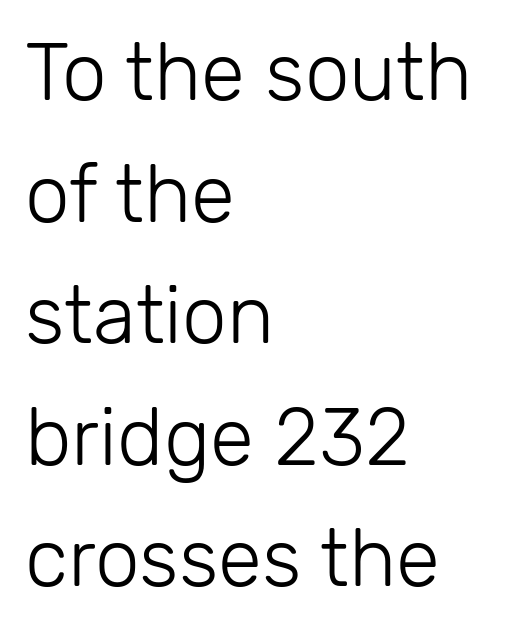
Each letter keeps its own natural width here, so spacing adapts to shape. The letters look calm and open, with moderate or lighter stems. In terms of leading, this rendering sits right in the middle. Grotesque or geometric, the face here clearly has no serifs.
